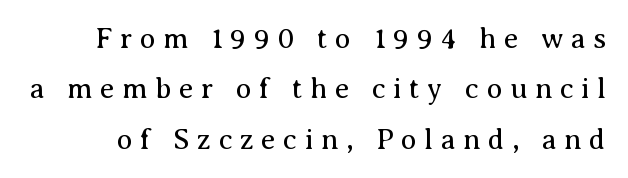
The image shows 29 px regular-weight serif type, upright; set line spacing 1.74x, unusually wide letter spacing (+0.26 em), not underlined; medium stroke contrast and a medium x-height.
